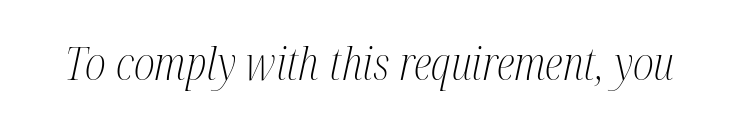
The image shows 46 px light, condensed serif type, italic (leaning right); set normal letter spacing, not underlined; medium stroke contrast and a medium x-height.
